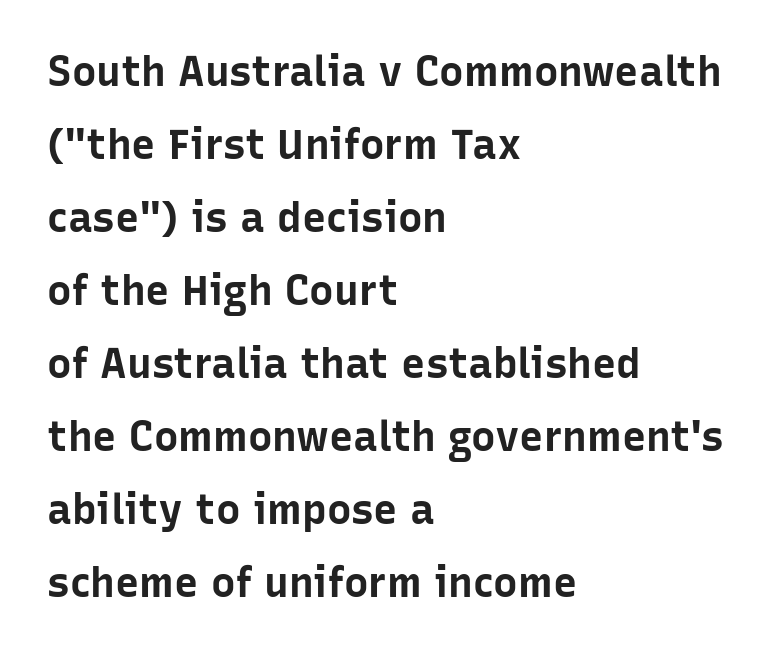
Underline: absent. These lines are set flush left with a ragged right edge. The letters stand straight up with perfectly vertical stems. Font category for this specimen: sans-serif.
